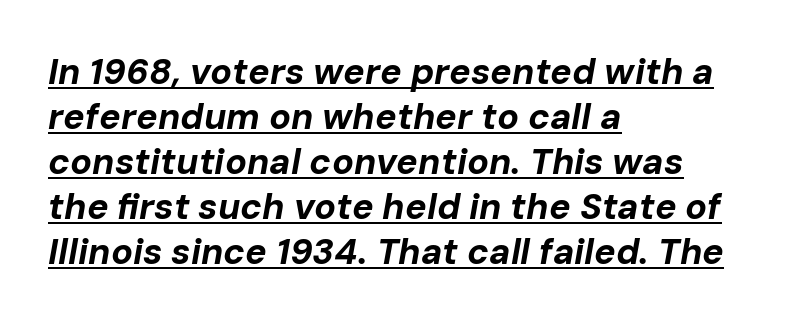
The image shows 36 px bold type, italic (leaning right); set left-aligned, normal line spacing (1.25x), normal letter spacing, underlined; low stroke contrast and a medium x-height.
